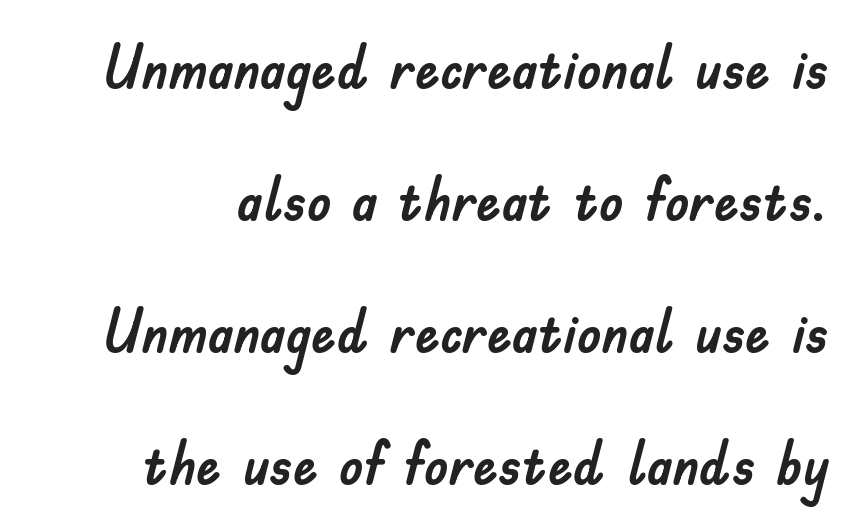
The face used here is proportionally spaced, like ordinary book or web type. Default kerning and tracking; the words read as compact shapes. Each row of text sits above clean, open space. The line-height multiplier appears high, well above default. This is sans-serif lettering, the kind often seen on screens and signage.
